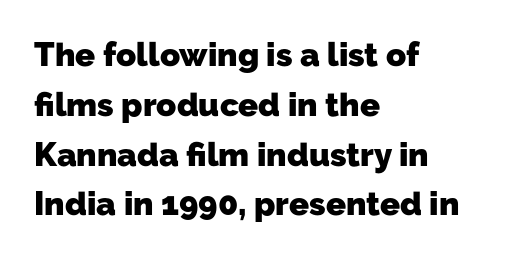
Check the space under the baseline: it is left empty. This is sans-serif lettering, the kind often seen on screens and signage. The rendering uses natural spacing where letterforms have individual widths. Each new line begins a customary step beneath the previous one. Default kerning and tracking; the words read as compact shapes. A dark, heavy texture on the line: the type is bold.
